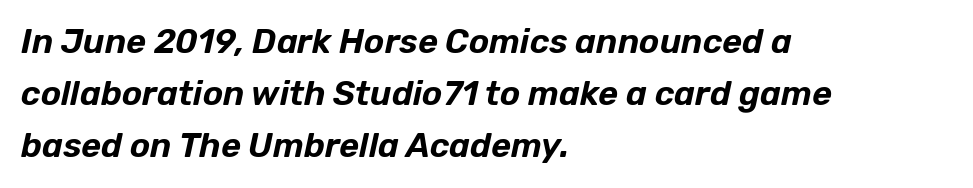
The image shows 34 px text type, italic (leaning right); set left-aligned, normal line spacing (1.53x), normal letter spacing, not underlined; low stroke contrast and a medium x-height.
